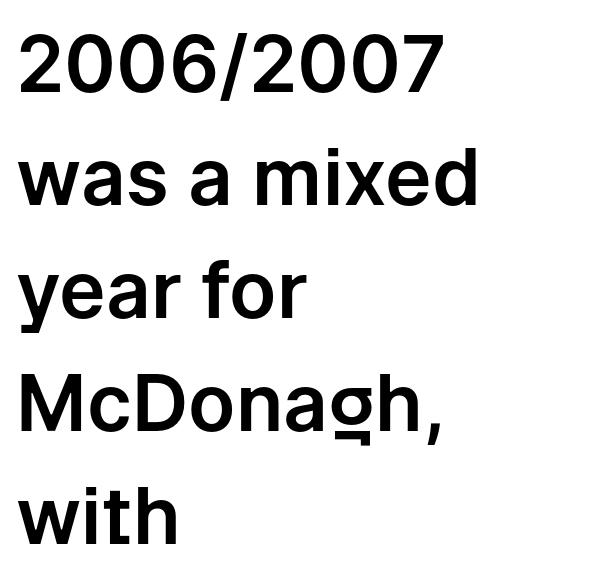
The image shows 78 px sans-serif type, upright; set left-aligned, normal line spacing (1.45x), normal letter spacing, not underlined; low stroke contrast and a medium x-height.
